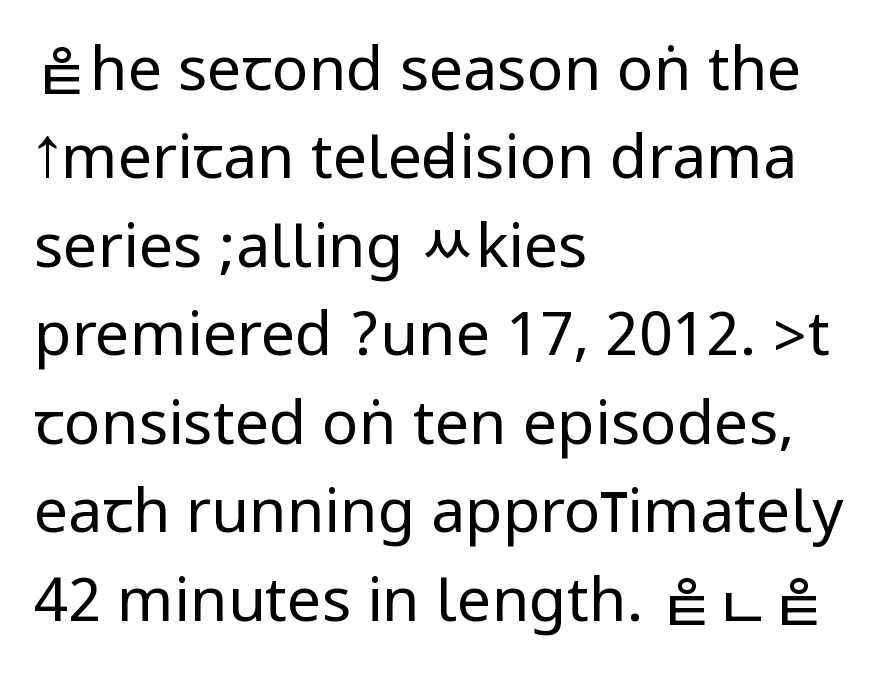
The image shows 61 px regular-weight, condensed sans-serif type, upright; set left-aligned, normal line spacing (1.45x), normal letter spacing, not underlined; low stroke contrast.
